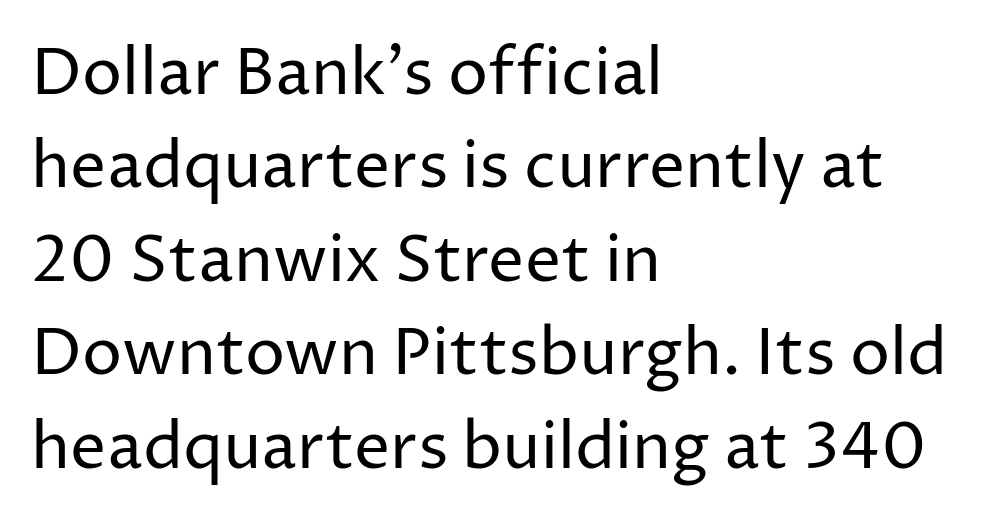
The image shows 64 px regular-weight sans-serif type, upright; set left-aligned, normal line spacing (1.46x), normal letter spacing, not underlined; low stroke contrast and a medium x-height.
